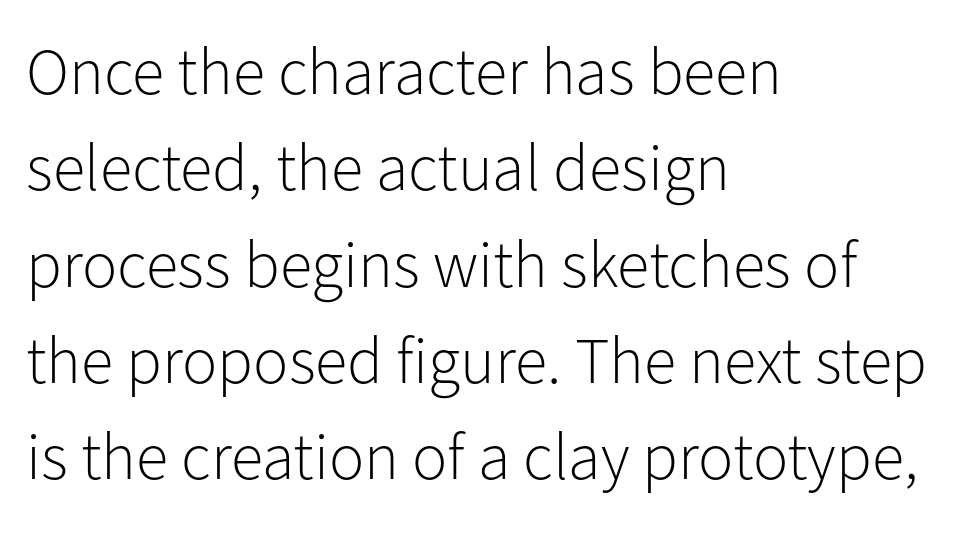
Varying glyph widths throughout — classic text-font behaviour. The weight would be labelled regular, book, light, or lighter still. Descenders are the only things crossing below the line. Typeset ragged right — the left edge is the straight one. The gaps between neighbouring characters are ordinary and unremarkable. Nope, no serifs anywhere on these letters.
